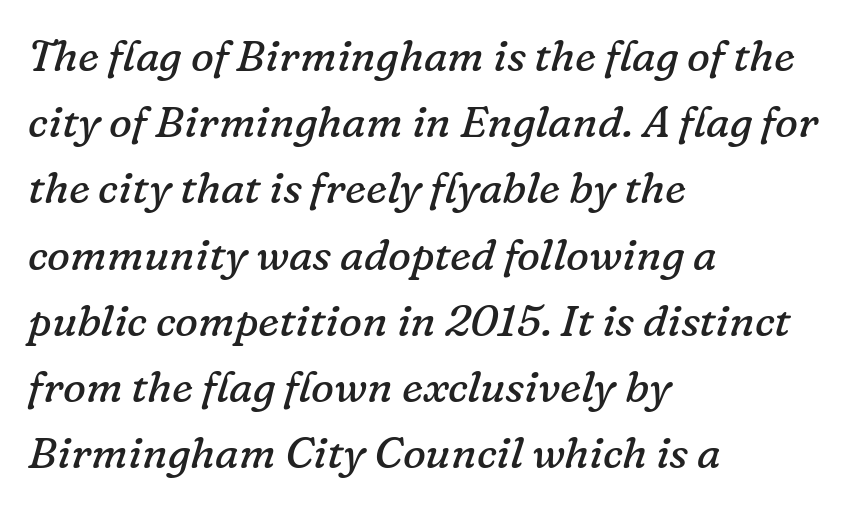
Q: Is the text bold? A: No.
Q: Is the text italic (slanted)? A: Yes, it leans right by about 16 degrees.
Q: Is the typeface a serif or a sans-serif typeface? A: Serif.
Q: Is the text underlined? A: No.
Q: How is the paragraph aligned? A: Left-aligned.
Q: Is the spacing between letters normal or unusually wide? A: Normal.
Q: Is the spacing between lines tight, normal or loose? A: Normal.
Q: Width (condensed, normal, or wide)? A: Normal.
Q: Stroke contrast? A: Low.
Q: x-height? A: Medium.
Q: Monospaced? A: No.
